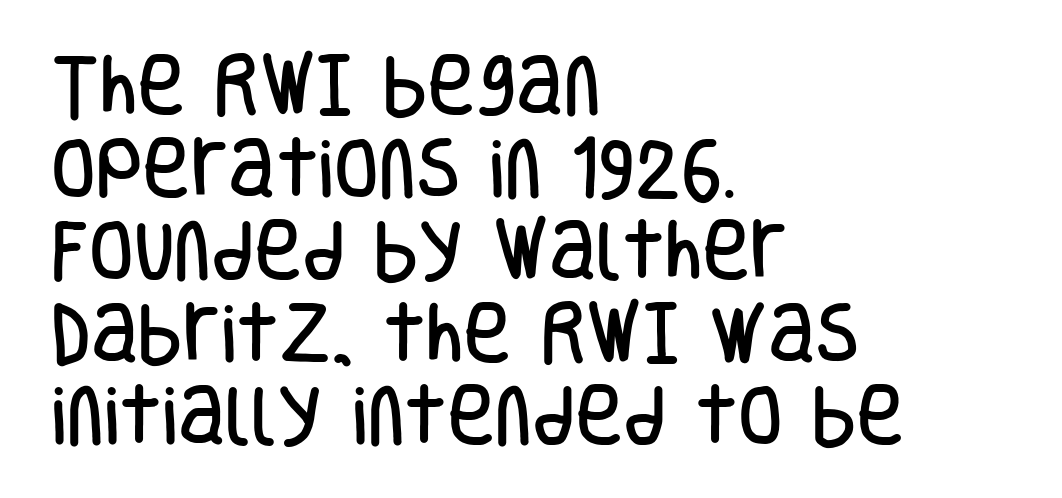
{"serif": "no", "italic": "no", "width": "condensed", "stroke_contrast": "low", "x_height": "large", "monospaced": "no", "underline": "no", "align": "left", "line_spacing": "normal", "line_spacing_ratio": 1.27, "letter_spacing": "normal", "letter_spacing_em": 0.0, "glyph_px": 65}
